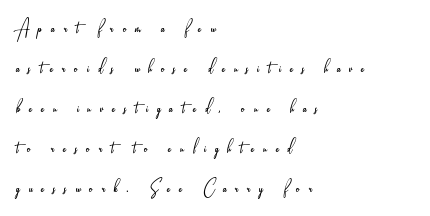
Q: Is the text bold? A: No.
Q: Is the text italic (slanted)? A: Yes.
Q: Is the text underlined? A: No.
Q: How is the paragraph aligned? A: Left-aligned.
Q: Is the spacing between letters normal or unusually wide? A: Unusually wide.
